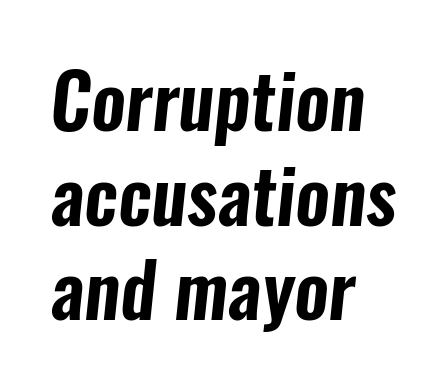
{"serif": "no", "width": "condensed", "stroke_contrast": "low", "x_height": "medium", "monospaced": "no", "underline": "no", "align": "left", "line_spacing": "normal", "line_spacing_ratio": 1.28, "letter_spacing": "normal", "letter_spacing_em": 0.0, "glyph_px": 74}
